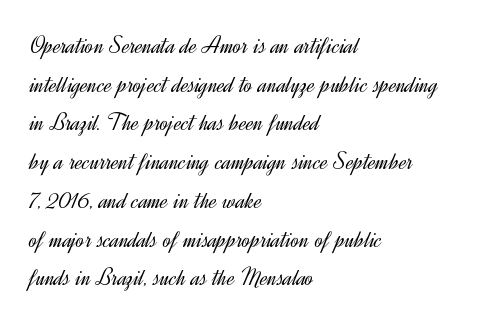
{"bold": "no", "underline": "no", "align": "left", "line_spacing": "normal", "line_spacing_ratio": 1.55, "letter_spacing": "normal", "letter_spacing_em": 0.0, "glyph_px": 25}
